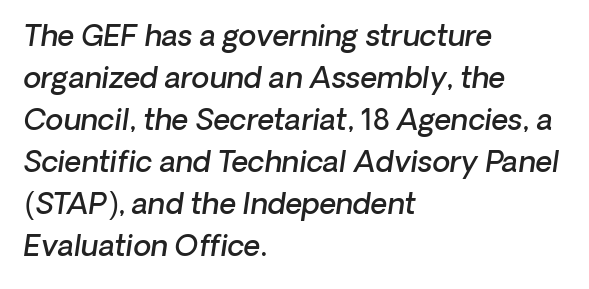
The letters advance in unequal steps, a hallmark of proportional type. This block has exactly the height ordinary leading produces. The strip under each line holds only bare page. Observe the absence of serifs on each vertical stroke in this sample.
